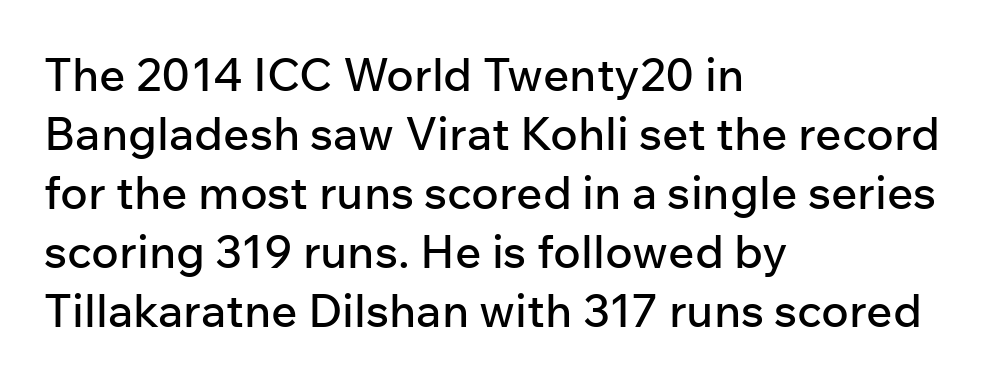
The image shows 46 px sans-serif type, upright; set left-aligned, normal line spacing (1.28x), normal letter spacing, not underlined; low stroke contrast and a medium x-height.
